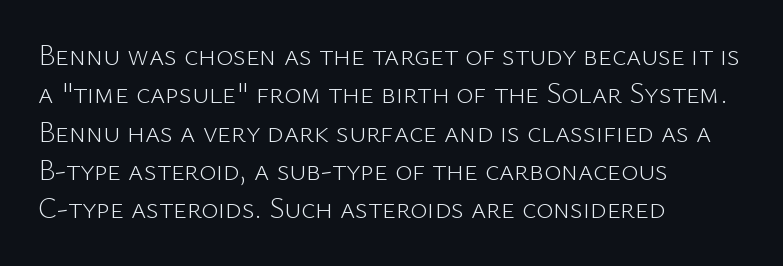
The image shows 29 px light sans-serif type, upright; set left-aligned, normal line spacing (1.32x), normal letter spacing, not underlined; low stroke contrast and a medium x-height.
